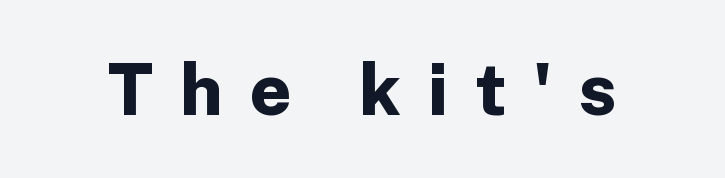
{"serif": "no", "italic": "no", "bold": "yes", "weight": "bold", "width": "normal", "stroke_contrast": "low", "x_height": "medium", "monospaced": "no", "underline": "no", "letter_spacing": "wide", "letter_spacing_em": 0.37, "glyph_px": 72}
